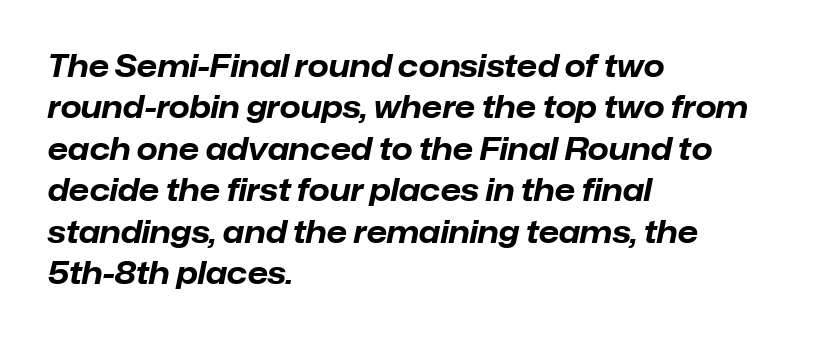
Typesetter's note: full bold, strokes at maximum text heaviness. Each new line begins a customary step beneath the previous one. A typesetter would mark this as italic. Honestly, the letter spacing is just normal — you wouldn't notice it. The lines in this sample share a left origin and differ only in where they stop.
